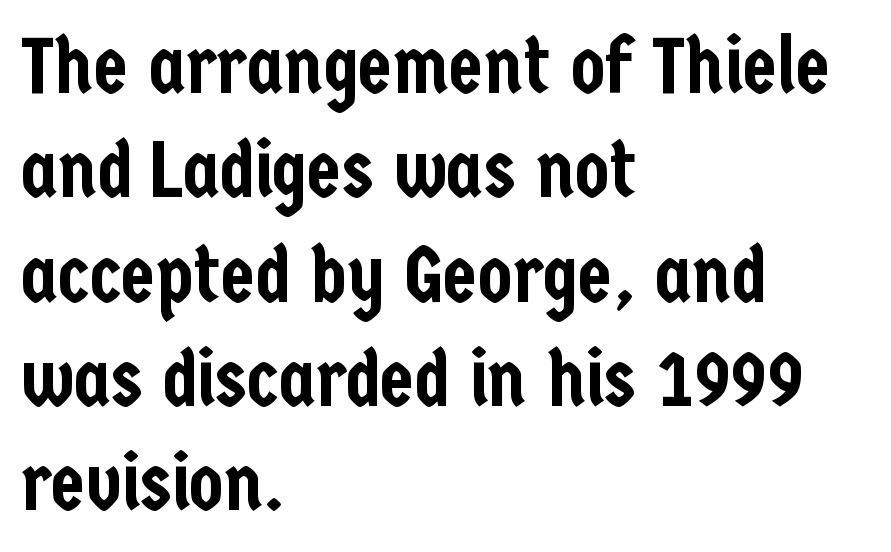
{"serif": "no", "italic": "no", "width": "condensed", "stroke_contrast": "low", "x_height": "medium", "monospaced": "no", "underline": "no", "align": "left", "line_spacing": "normal", "line_spacing_ratio": 1.32, "letter_spacing": "normal", "letter_spacing_em": 0.0, "glyph_px": 79}
